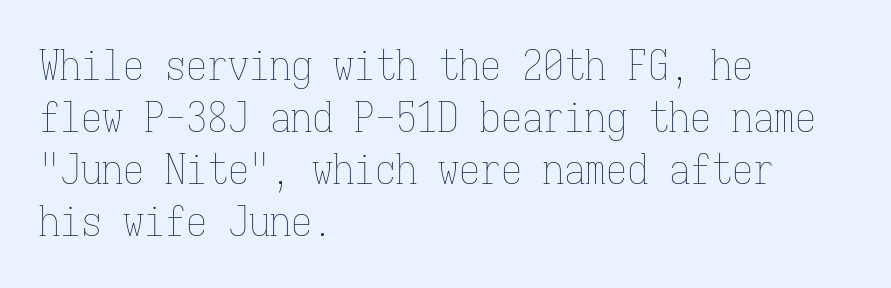
Where is the straight margin? On the left. The letters march in equal steps, a hallmark of fixed-pitch type. Every stem runs plumb, perpendicular to the baseline. Here the glyphs are tracked normally, forming tight word shapes.
